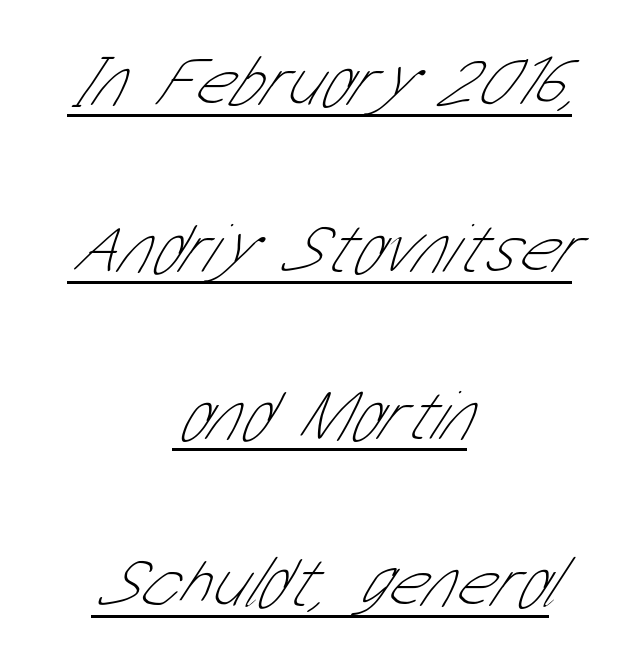
Quick note: underline on. Letter spacing: default. Unbolded letterforms with no extra heft. Does the copy run flush right? No — it is centered line by line. Letterform terminals end flat and unadorned throughout the passage.
